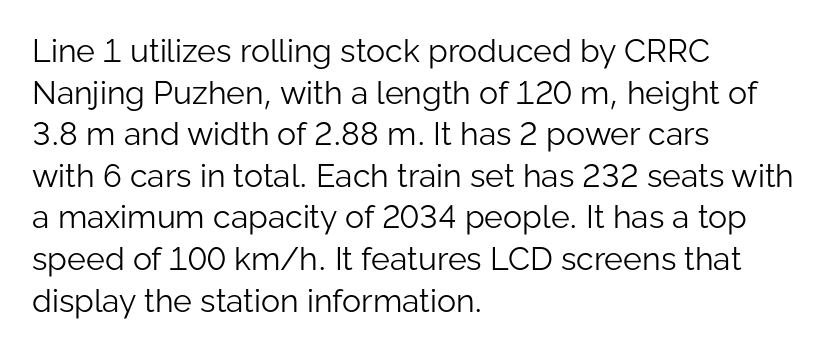
The image shows 32 px light sans-serif type, upright; set left-aligned, normal line spacing (1.3x), normal letter spacing, not underlined; low stroke contrast and a medium x-height.
